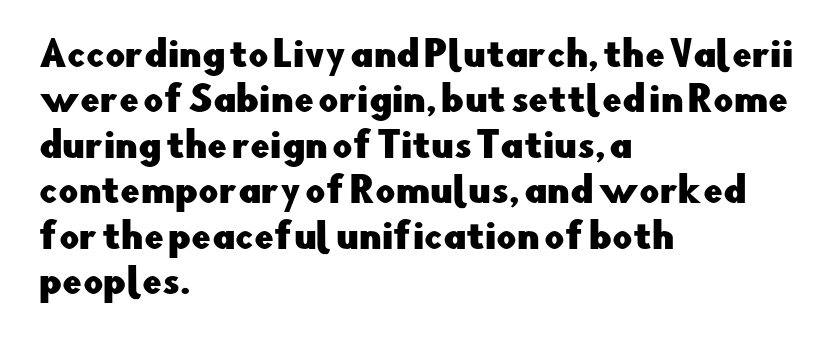
{"serif": "no", "italic": "no", "width": "normal", "stroke_contrast": "low", "x_height": "small", "monospaced": "no", "underline": "no", "align": "left", "line_spacing": "normal", "line_spacing_ratio": 1.3, "letter_spacing": "normal", "letter_spacing_em": 0.0, "glyph_px": 35}
